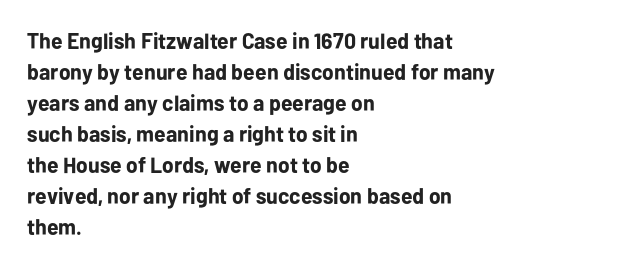
{"italic": "no", "bold": "yes", "underline": "no", "align": "left", "line_spacing": "normal", "line_spacing_ratio": 1.41, "letter_spacing": "normal", "letter_spacing_em": 0.0, "glyph_px": 22}
